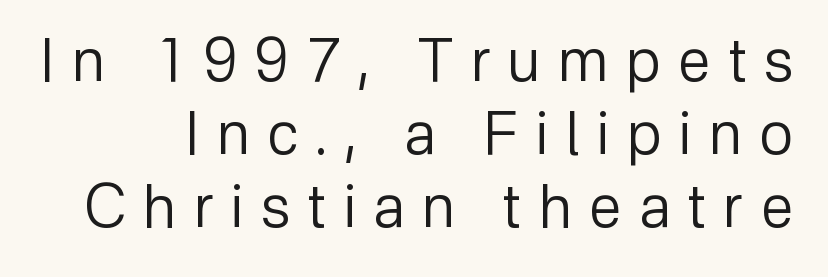
The horizontal fit of the characters is loose and conspicuously gappy. This sample is right-justified, so line beginnings fall wherever the words allow. A typesetter would call this proportional, since set widths differ per character. The lettering holds an erect, upright posture throughout. Counters stay open thanks to moderate or lighter strokes. Quick note: underline off.
